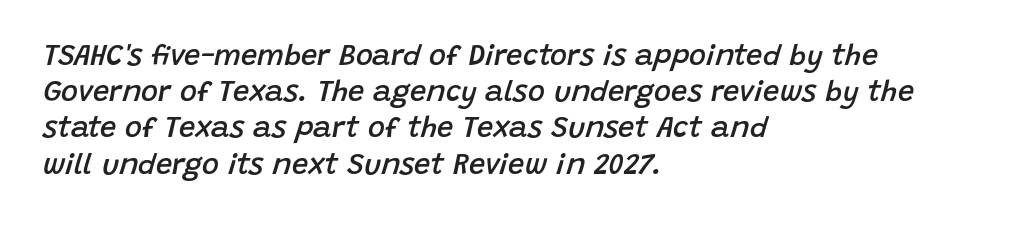
Regarding leading, the lines here are spaced in the standard way. Honestly, there is no underline to notice here at all. Standard letterfit; no display-style spreading of the glyphs. The typography opts for an oblique posture over an upright one. Where is the straight margin? On the left.
